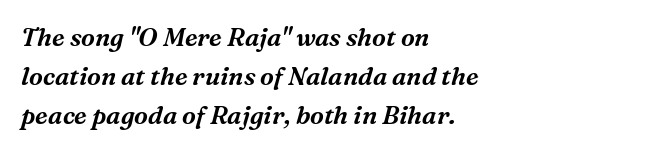
{"italic": "yes", "lean": "right", "slant_degrees": 16, "underline": "no", "align": "left", "line_spacing": "normal", "line_spacing_ratio": 1.56, "letter_spacing": "normal", "letter_spacing_em": 0.0, "glyph_px": 25}
